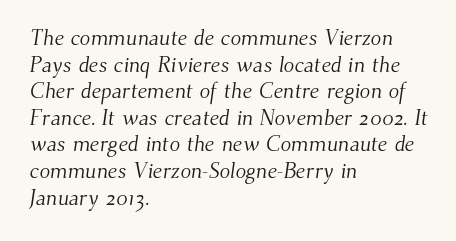
{"bold": "no", "underline": "no", "align": "left", "line_spacing_ratio": 1.21, "letter_spacing": "normal", "letter_spacing_em": 0.0, "glyph_px": 22}
